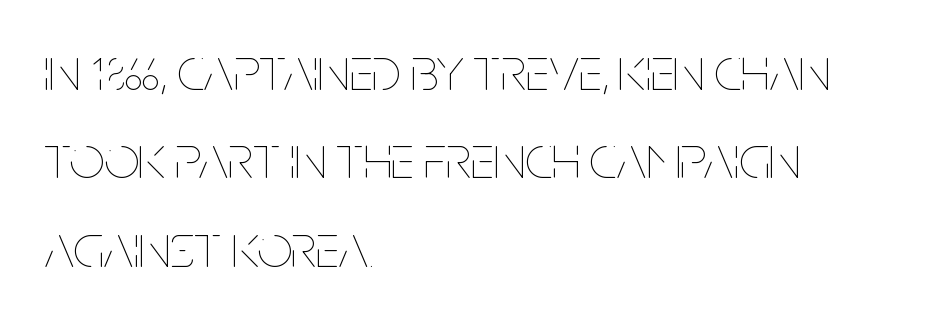
The image shows 61 px thin, condensed type, upright; set left-aligned, normal line spacing (1.45x), normal letter spacing, not underlined; low stroke contrast and a large x-height.
